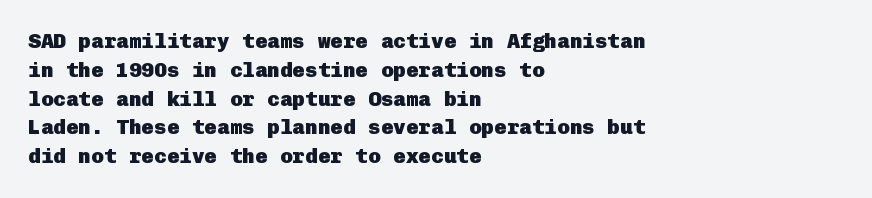
{"italic": "no", "bold": "yes", "underline": "no", "align": "left", "line_spacing": "normal", "line_spacing_ratio": 1.37, "letter_spacing": "normal", "letter_spacing_em": 0.0, "glyph_px": 21}
